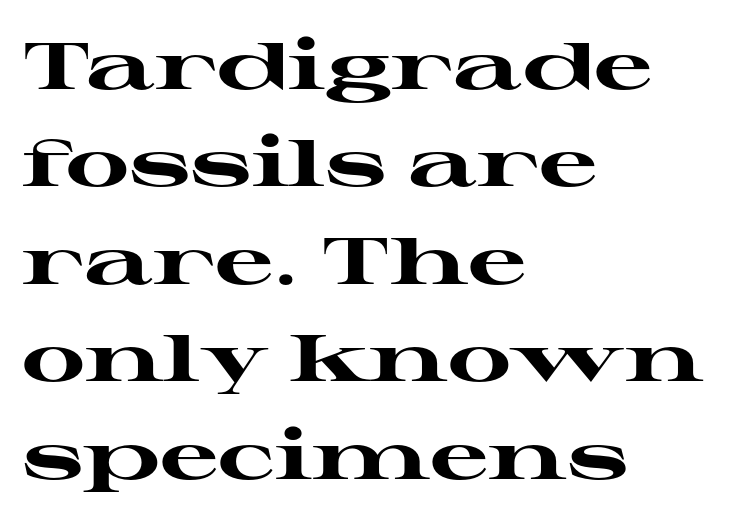
Character widths vary here, with narrow letters taking less room than wide ones. Compared with typical paragraphs, the rows here are spaced about the same. The paragraph shown leans on its left margin. The typography opts for an upright posture over an oblique one. Emphasis by weight is at full strength: bold.
